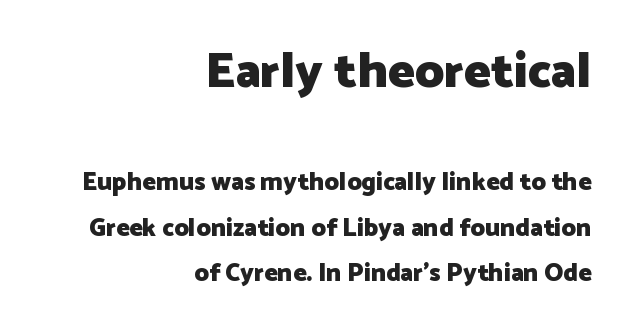
Q: Is the text bold? A: Yes.
Q: Is the text italic (slanted)? A: No, it is upright.
Q: Is the typeface a serif or a sans-serif typeface? A: Sans-serif.
Q: Is the text underlined? A: No.
Q: How is the paragraph aligned? A: Right-aligned.
Q: Is the spacing between letters normal or unusually wide? A: Normal.
Q: Which block of text is set in a larger size, the first (top) or the second (bottom)? A: The first (top) one.
Q: Width (condensed, normal, or wide)? A: Normal.
Q: Stroke contrast? A: Low.
Q: x-height? A: Medium.
Q: Monospaced? A: No.
